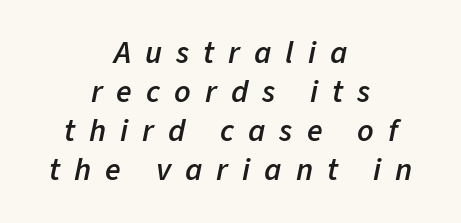
{"italic": "yes", "lean": "right", "slant_degrees": 11, "bold": "semi", "weight": "semibold", "width": "normal", "stroke_contrast": "low", "x_height": "medium", "monospaced": "no", "underline": "no", "align": "center", "line_spacing_ratio": 1.22, "letter_spacing": "wide", "letter_spacing_em": 0.44, "glyph_px": 32}
